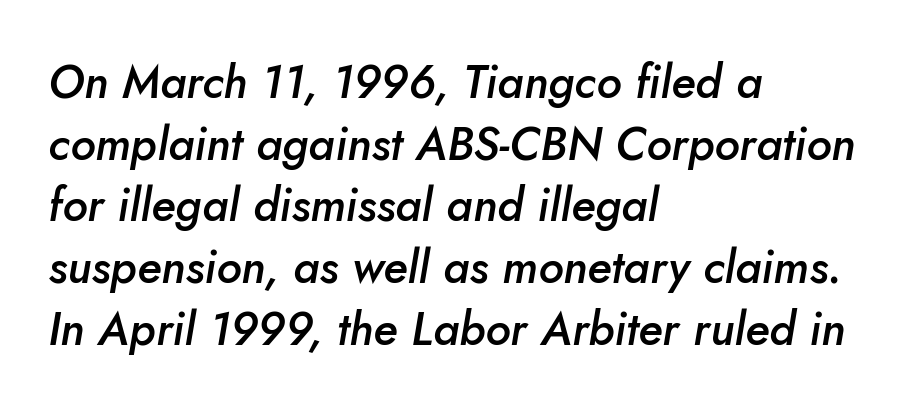
{"italic": "yes", "lean": "right", "slant_degrees": 5, "bold": "semi", "weight": "semibold", "width": "normal", "stroke_contrast": "low", "x_height": "small", "monospaced": "no", "underline": "no", "align": "left", "line_spacing": "normal", "line_spacing_ratio": 1.34, "letter_spacing": "normal", "letter_spacing_em": 0.0, "glyph_px": 46}
